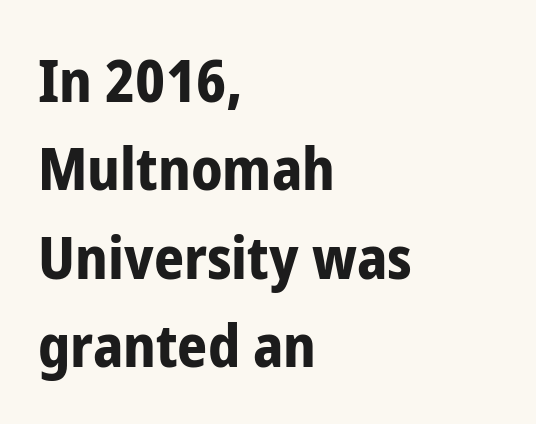
Q: Is the text bold? A: Yes.
Q: Is the text italic (slanted)? A: No, it is upright.
Q: Is the typeface a serif or a sans-serif typeface? A: Sans-serif.
Q: Is the text underlined? A: No.
Q: How is the paragraph aligned? A: Left-aligned.
Q: Is the spacing between letters normal or unusually wide? A: Normal.
Q: Is the spacing between lines tight, normal or loose? A: Normal.
Q: Width (condensed, normal, or wide)? A: Condensed.
Q: Stroke contrast? A: Low.
Q: x-height? A: Medium.
Q: Monospaced? A: No.
